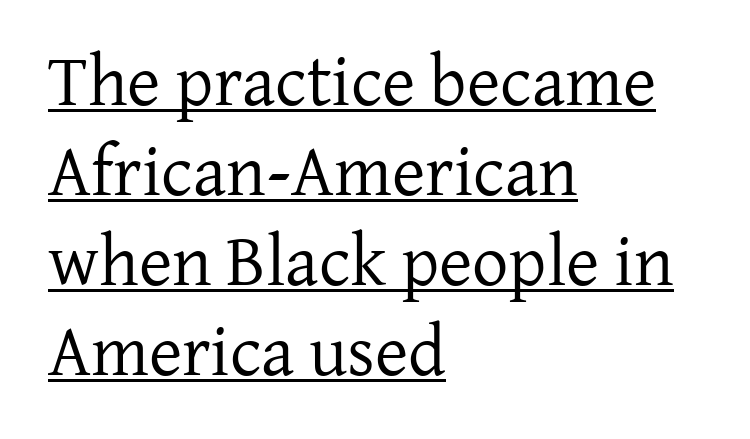
Q: Is the text bold? A: No.
Q: Is the text italic (slanted)? A: No, it is upright.
Q: Is the typeface a serif or a sans-serif typeface? A: Serif.
Q: Is the text underlined? A: Yes.
Q: How is the paragraph aligned? A: Left-aligned.
Q: Is the spacing between letters normal or unusually wide? A: Normal.
Q: Is the spacing between lines tight, normal or loose? A: Normal.
Q: Width (condensed, normal, or wide)? A: Normal.
Q: Stroke contrast? A: Low.
Q: x-height? A: Medium.
Q: Monospaced? A: No.
